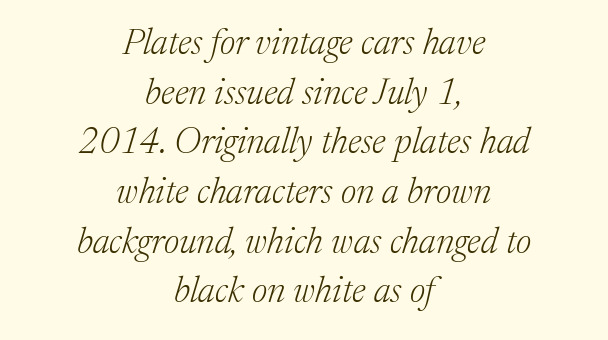
The font's italic variant was chosen for this text. The characters display serif detailing at their extremities. The type is set solid horizontally, with unmodified tracking. Underlining? Definitely not there. Heaviness? Minimal to ordinary, like unemphasized prose.
